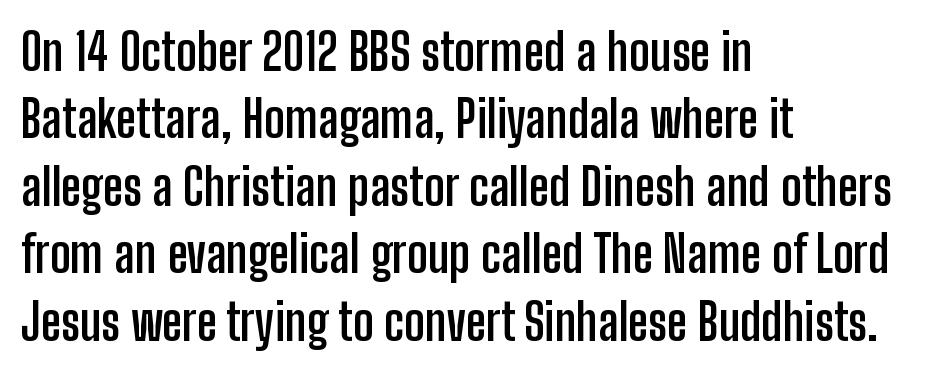
The image shows 50 px semibold, condensed sans-serif type, upright; set left-aligned, normal line spacing (1.35x), normal letter spacing, not underlined; low stroke contrast and a medium x-height.
